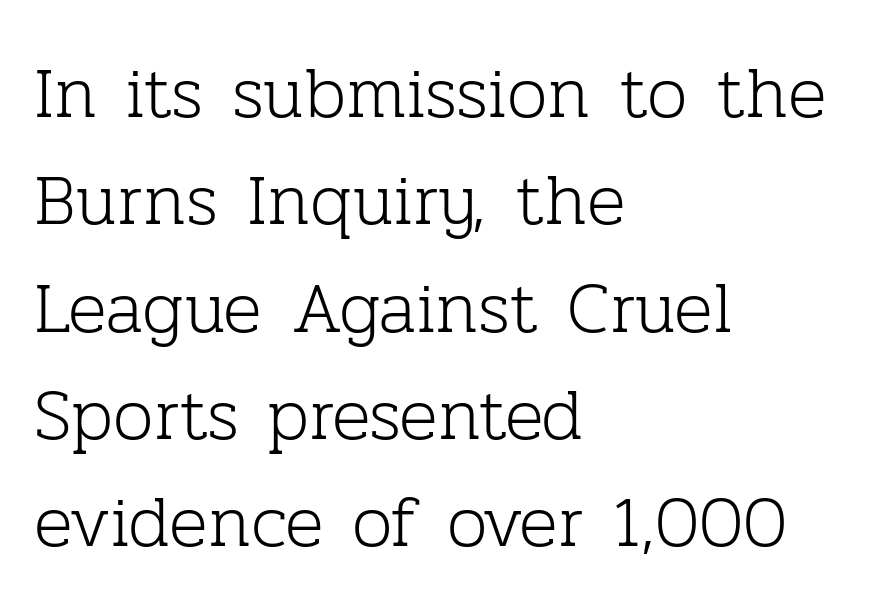
The image shows 72 px light serif type, upright; set left-aligned, normal line spacing (1.49x), normal letter spacing, not underlined; low stroke contrast and a medium x-height.
